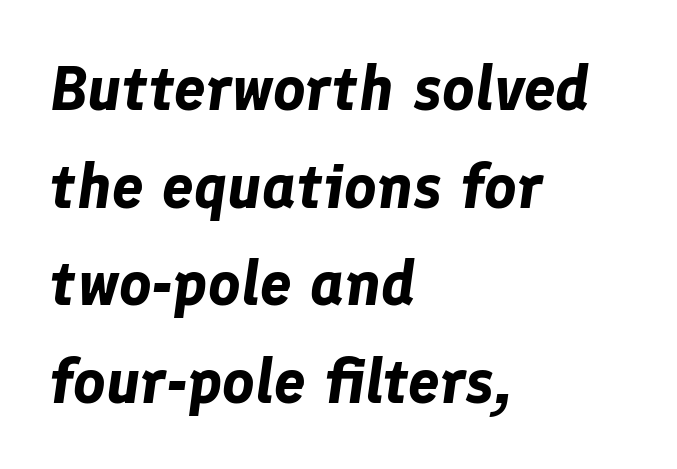
The image shows 63 px bold type, italic (leaning right); set left-aligned, normal line spacing (1.55x), normal letter spacing, not underlined; low stroke contrast and a medium x-height.
